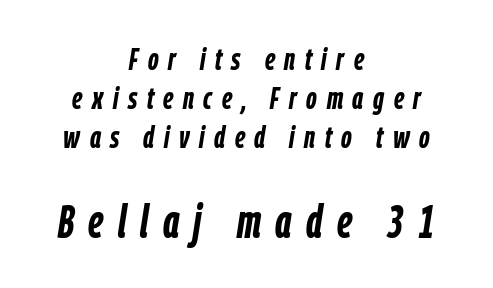
{"italic": "yes", "lean": "right", "slant_degrees": 9, "bold": "yes", "weight": "semibold", "width": "condensed", "stroke_contrast": "low", "x_height": "medium", "monospaced": "no", "underline": "no", "align": "center", "line_spacing": "normal", "line_spacing_ratio": 1.26, "letter_spacing": "wide", "letter_spacing_em": 0.31, "larger_block": "second", "size_ratio": 1.48, "glyph_px": 46}
